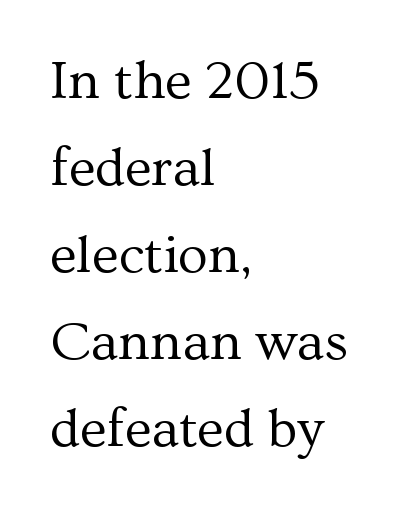
{"serif": "yes", "italic": "no", "bold": "no", "weight": "regular", "width": "normal", "stroke_contrast": "medium", "x_height": "medium", "monospaced": "no", "underline": "no", "align": "left", "line_spacing": "normal", "line_spacing_ratio": 1.58, "letter_spacing": "normal", "letter_spacing_em": 0.0, "glyph_px": 55}
